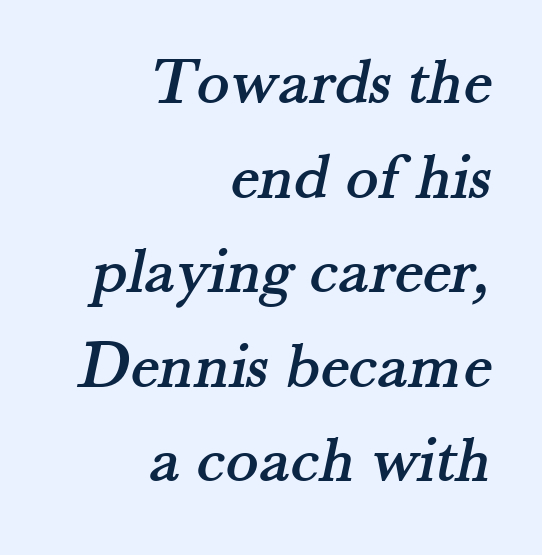
These lines are rendered in a variable-pitch font. The words here are not underlined. Inter-character spacing is left at the font's built-in metrics. In terms of leading, this rendering sits right in the middle. Note: serifs present on the glyphs. Layout note: lines flush right.
